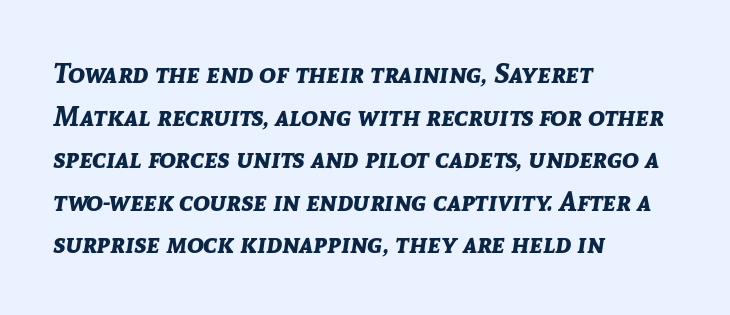
The image shows 28 px bold type, italic (leaning right); set left-aligned, normal line spacing (1.52x), normal letter spacing, not underlined; low stroke contrast and a medium x-height.
